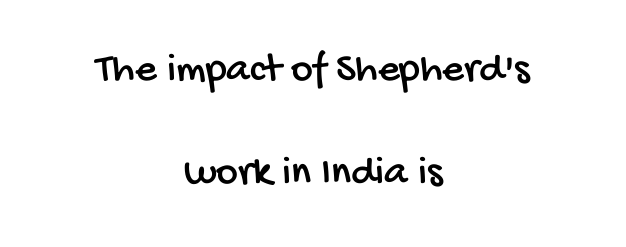
{"serif": "no", "width": "condensed", "stroke_contrast": "low", "x_height": "large", "monospaced": "no", "underline": "no", "align": "center", "line_spacing": "loose", "line_spacing_ratio": 2.46, "letter_spacing": "normal", "letter_spacing_em": 0.0, "glyph_px": 42}
